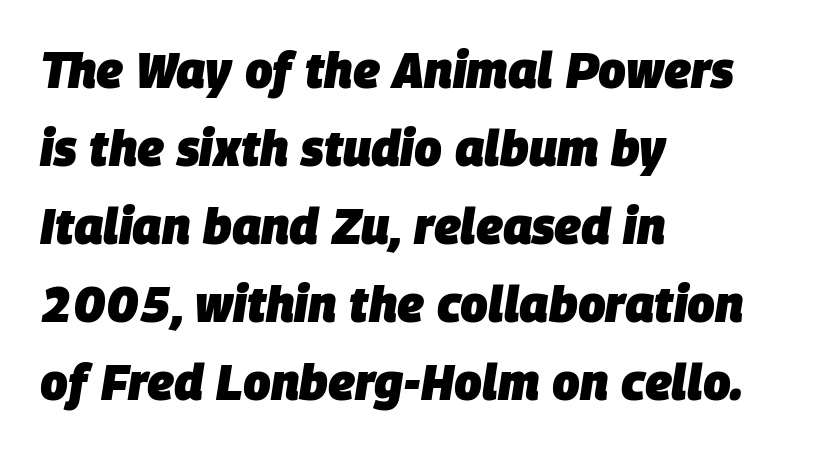
What stands out about the letter spacing? Nothing — it is the standard amount. The rendering uses a moderate line-height, typical for paragraphs. Each line starts at the same left margin while the right side varies. Only glyphs here, with clear space below each row. A typesetter would mark this as italic. Emphasis by weight is at full strength: bold.
